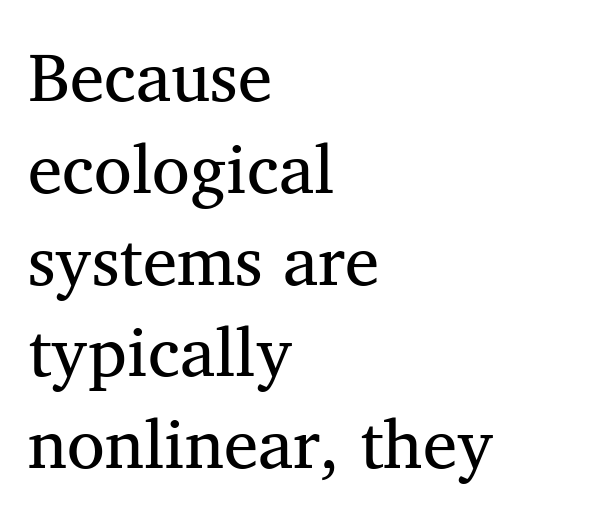
The image shows 69 px regular-weight serif type, upright; set left-aligned, normal line spacing (1.33x), normal letter spacing, not underlined; medium stroke contrast and a medium x-height.
